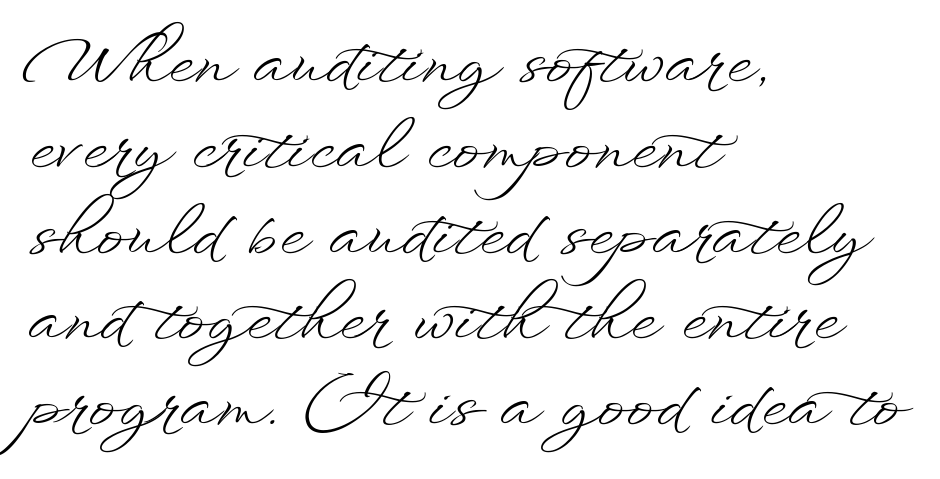
Where is the straight margin? On the left. Weight: regular or lighter. Words float on clear page, feet unadorned. There is no visible air inserted between adjacent glyphs.
